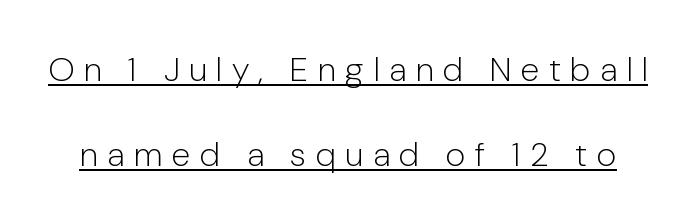
The image shows 34 px light sans-serif type, upright; set loose line spacing (2.5x), unusually wide letter spacing (+0.28 em), underlined; low stroke contrast and a medium x-height.
